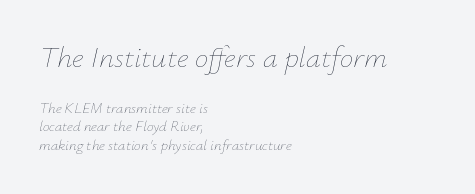
{"italic": "yes", "lean": "right", "slant_degrees": 12, "bold": "no", "weight": "thin", "width": "normal", "stroke_contrast": "low", "x_height": "small", "monospaced": "no", "underline": "no", "align": "left", "line_spacing_ratio": 1.21, "letter_spacing": "normal", "letter_spacing_em": 0.0, "larger_block": "first", "size_ratio": 2.0, "glyph_px": 30}
